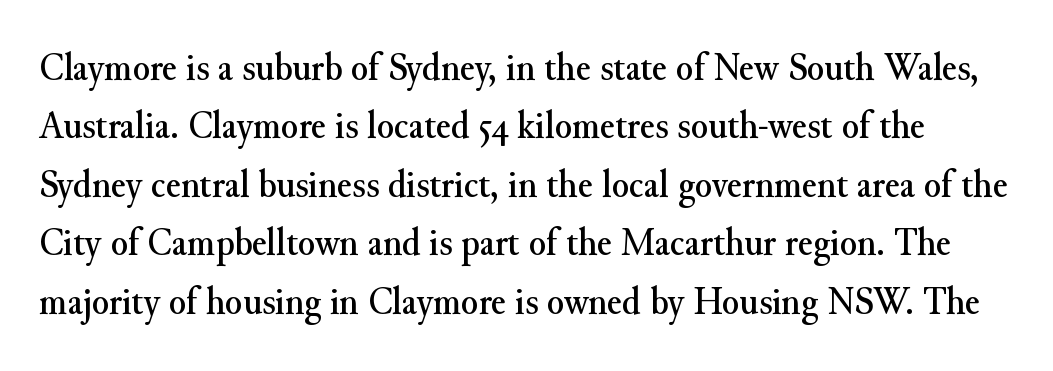
Q: Is the text italic (slanted)? A: No, it is upright.
Q: Is the typeface a serif or a sans-serif typeface? A: Serif.
Q: Is the text underlined? A: No.
Q: Is the spacing between letters normal or unusually wide? A: Normal.
Q: Is the spacing between lines tight, normal or loose? A: Normal.
Q: Width (condensed, normal, or wide)? A: Normal.
Q: Stroke contrast? A: Medium.
Q: x-height? A: Small.
Q: Monospaced? A: No.
